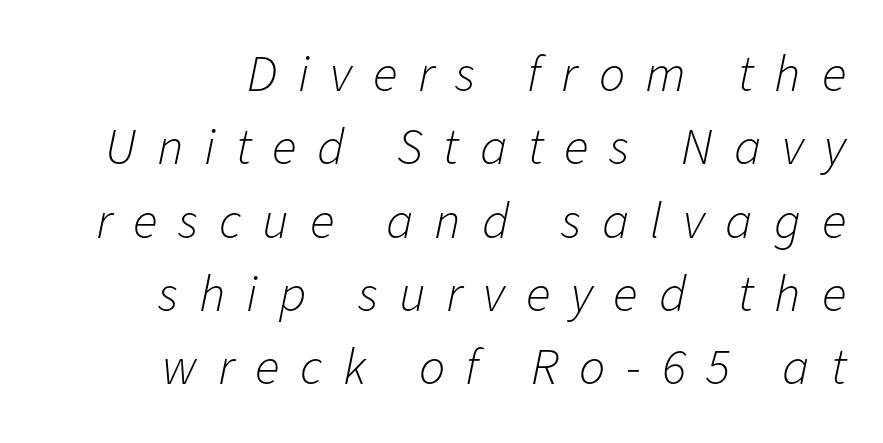
The image shows 52 px light type, italic (leaning right); set right-aligned, normal line spacing (1.41x), unusually wide letter spacing (+0.4 em), not underlined; low stroke contrast and a medium x-height.
